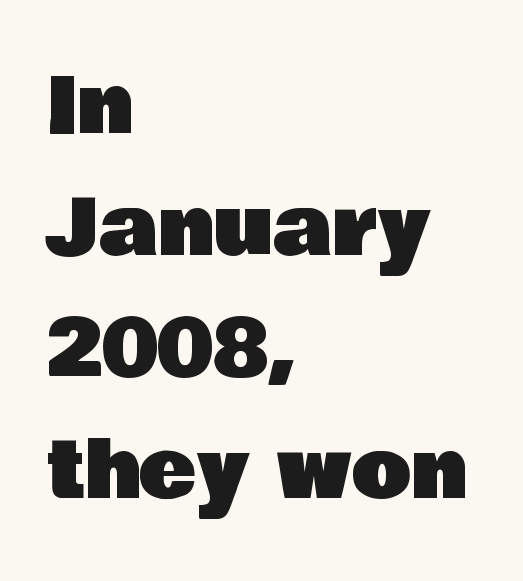
The image shows 78 px sans-serif type, upright; set left-aligned, normal line spacing (1.56x), normal letter spacing, not underlined; low stroke contrast and a large x-height.
